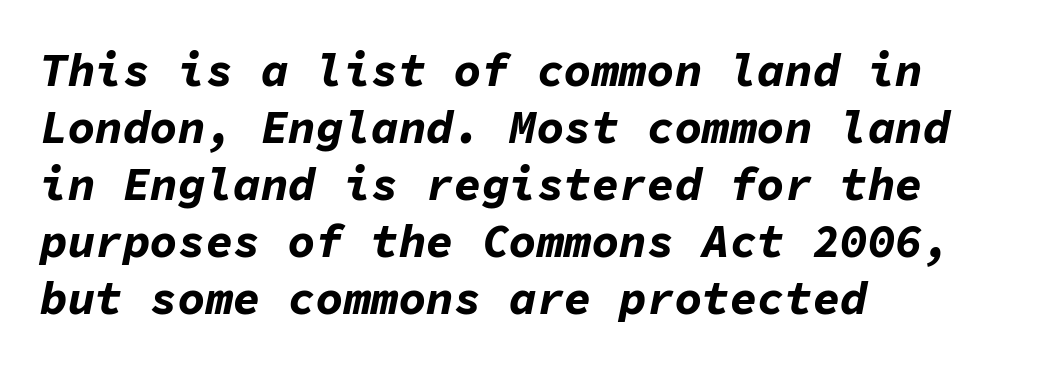
The image shows 46 px bold type, italic (leaning right), monospaced; set left-aligned, line spacing 1.24x, normal letter spacing, not underlined; low stroke contrast and a medium x-height.
